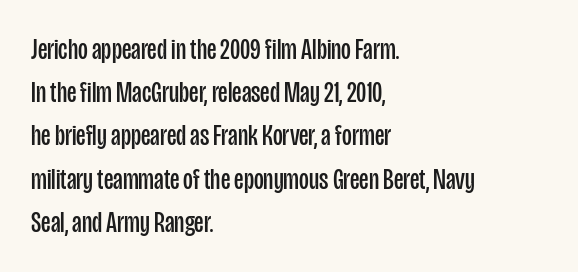
{"serif": "no", "italic": "no", "bold": "no", "weight": "regular", "width": "condensed", "stroke_contrast": "low", "x_height": "large", "monospaced": "no", "underline": "no", "align": "left", "line_spacing": "normal", "line_spacing_ratio": 1.44, "letter_spacing": "normal", "letter_spacing_em": 0.0, "glyph_px": 30}
